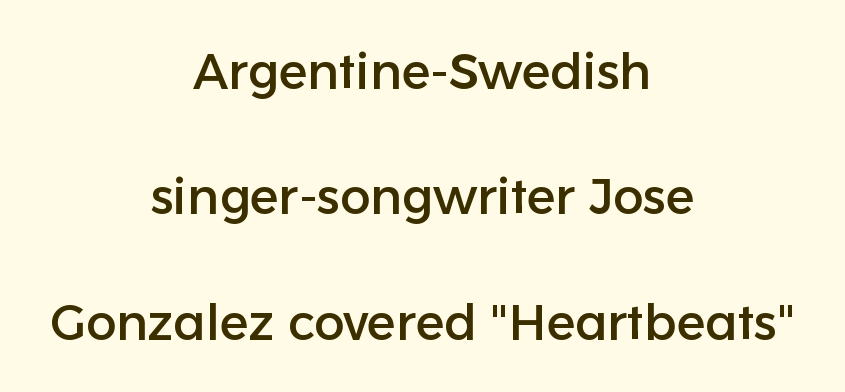
The glyphs in this specimen are sans serif. Lines of text with bare space underneath. Varying glyph widths throughout — classic text-font behaviour. The paragraph shown floats in the horizontal middle.
